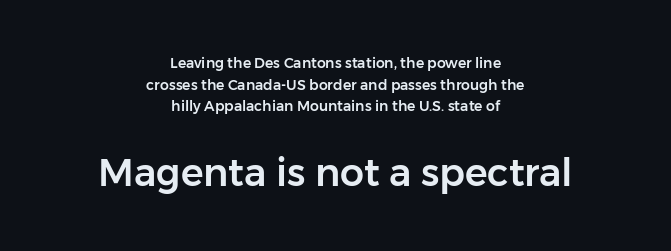
The image shows 38 px sans-serif type, upright; set centered, normal line spacing (1.55x), normal letter spacing, not underlined; the second (bottom) block is 2.71x larger; low stroke contrast and a medium x-height.
